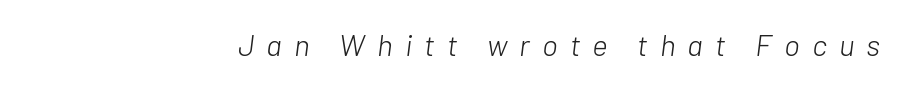
Lines of text with bare space underneath. Glyph-to-glyph distance is far greater than everyday printed text. Weight: in the light-to-regular range. The typography opts for an oblique posture over an upright one.
